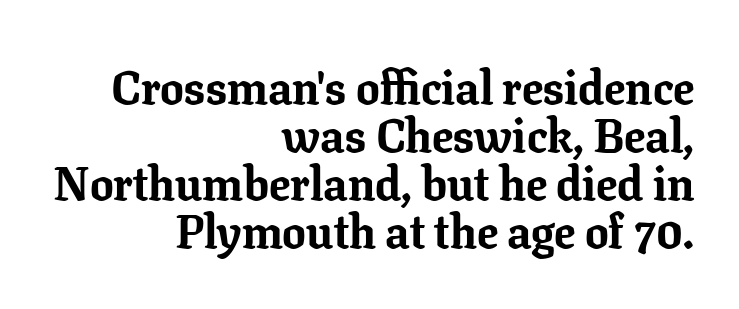
The image shows 47 px bold serif type, upright; set right-aligned, tight line spacing (1.02x), normal letter spacing, not underlined; low stroke contrast and a medium x-height.
